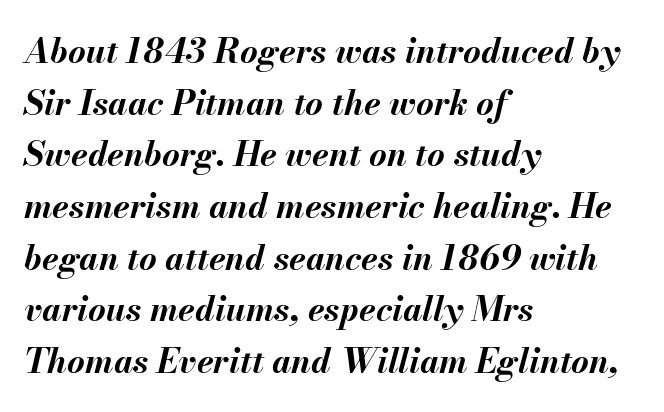
{"italic": "yes", "lean": "right", "slant_degrees": 13, "bold": "yes", "weight": "bold", "width": "normal", "stroke_contrast": "medium", "x_height": "small", "monospaced": "no", "underline": "no", "align": "left", "line_spacing": "normal", "line_spacing_ratio": 1.52, "letter_spacing": "normal", "letter_spacing_em": 0.0, "glyph_px": 34}
